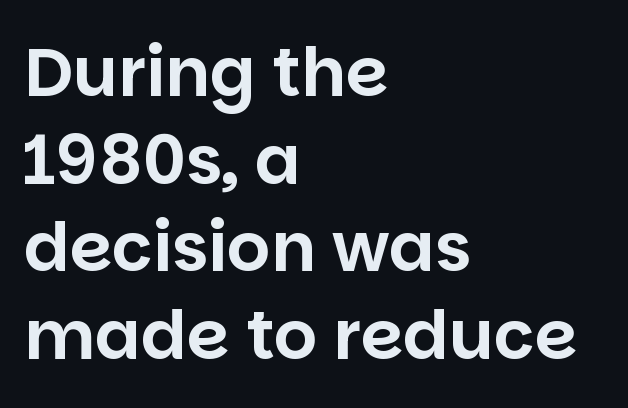
Q: Is the text italic (slanted)? A: No, it is upright.
Q: Is the typeface a serif or a sans-serif typeface? A: Sans-serif.
Q: Is the text underlined? A: No.
Q: How is the paragraph aligned? A: Left-aligned.
Q: Is the spacing between letters normal or unusually wide? A: Normal.
Q: Is the spacing between lines tight, normal or loose? A: Normal.
Q: Width (condensed, normal, or wide)? A: Normal.
Q: Stroke contrast? A: Low.
Q: x-height? A: Large.
Q: Monospaced? A: No.
